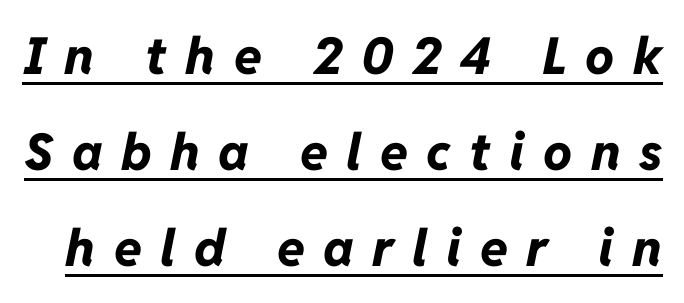
Q: Is the text bold? A: Yes.
Q: Is the text italic (slanted)? A: Yes, it leans right by about 11 degrees.
Q: Is the text underlined? A: Yes.
Q: Is the spacing between letters normal or unusually wide? A: Unusually wide.
Q: Width (condensed, normal, or wide)? A: Normal.
Q: Stroke contrast? A: Low.
Q: x-height? A: Medium.
Q: Monospaced? A: No.
